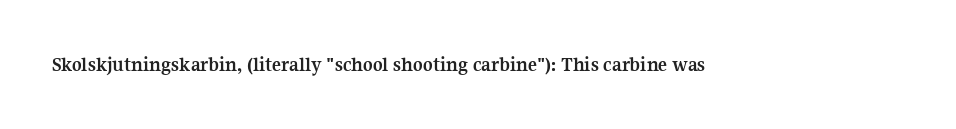
The image shows 21 px bold type, upright; set normal letter spacing, not underlined.
